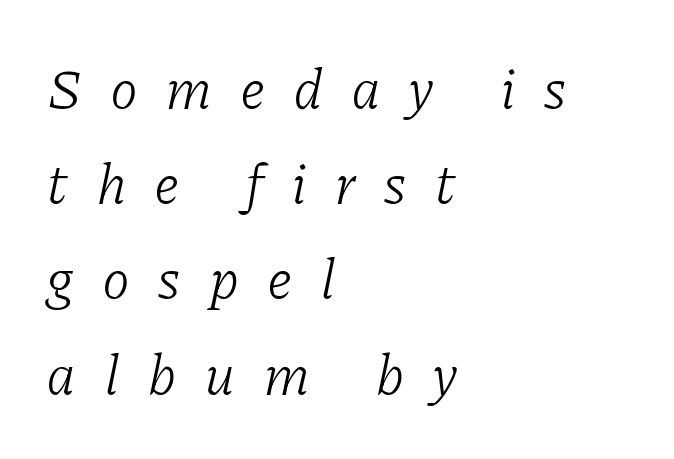
Q: Is the text bold? A: No.
Q: Is the text italic (slanted)? A: Yes, it leans right by about 11 degrees.
Q: Is the typeface a serif or a sans-serif typeface? A: Serif.
Q: Is the text underlined? A: No.
Q: How is the paragraph aligned? A: Left-aligned.
Q: Is the spacing between letters normal or unusually wide? A: Unusually wide.
Q: Is the spacing between lines tight, normal or loose? A: Normal.
Q: Width (condensed, normal, or wide)? A: Normal.
Q: Stroke contrast? A: Low.
Q: x-height? A: Medium.
Q: Monospaced? A: No.
